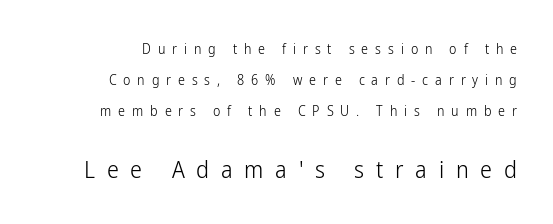
The image shows 24 px text type, upright; set right-aligned, loose line spacing (2.21x), unusually wide letter spacing (+0.49 em), not underlined; the second (bottom) block is 1.71x larger.
